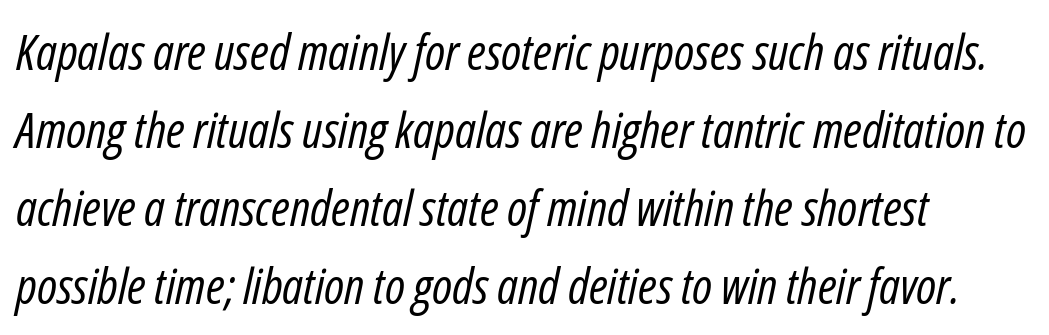
The image shows 50 px regular-weight, condensed type, italic (leaning right); set left-aligned, normal line spacing (1.56x), normal letter spacing, not underlined; low stroke contrast and a medium x-height.
